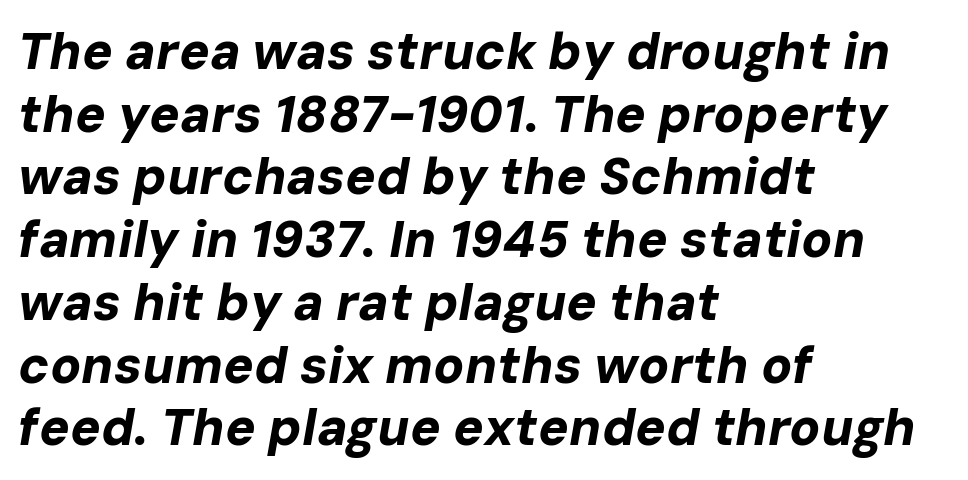
Letters rest on an invisible, unmarked baseline. Horizontally, the lines are justified to the leading edge only. Is this a fixed-width face? No — the glyphs have proportional, varying widths. The characters look thick and weighty, a clear bold.
